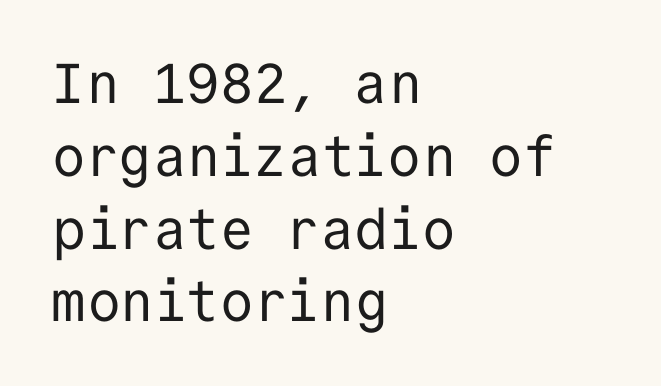
The image shows 56 px regular-weight sans-serif type, upright, monospaced; set left-aligned, normal line spacing (1.3x), normal letter spacing, not underlined; low stroke contrast and a medium x-height.
